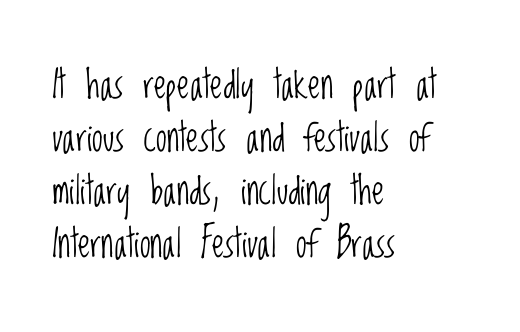
The image shows 39 px light, condensed sans-serif type, upright; set left-aligned, normal line spacing (1.36x), normal letter spacing, not underlined; low stroke contrast and a large x-height.
